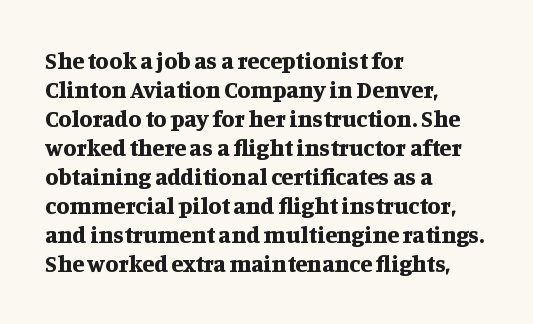
Q: Is the text bold? A: Yes.
Q: Is the text italic (slanted)? A: No, it is upright.
Q: Is the text underlined? A: No.
Q: How is the paragraph aligned? A: Left-aligned.
Q: Is the spacing between letters normal or unusually wide? A: Normal.
